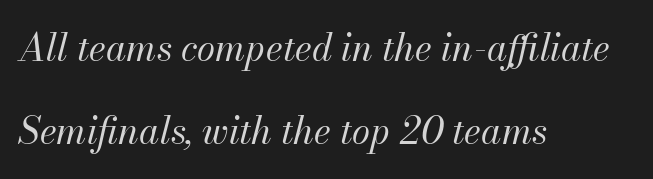
{"italic": "yes", "lean": "right", "slant_degrees": 13, "bold": "no", "weight": "regular", "width": "normal", "stroke_contrast": "medium", "x_height": "small", "monospaced": "no", "underline": "no", "align": "left", "line_spacing": "loose", "line_spacing_ratio": 2.25, "letter_spacing": "normal", "letter_spacing_em": 0.0, "glyph_px": 37}
